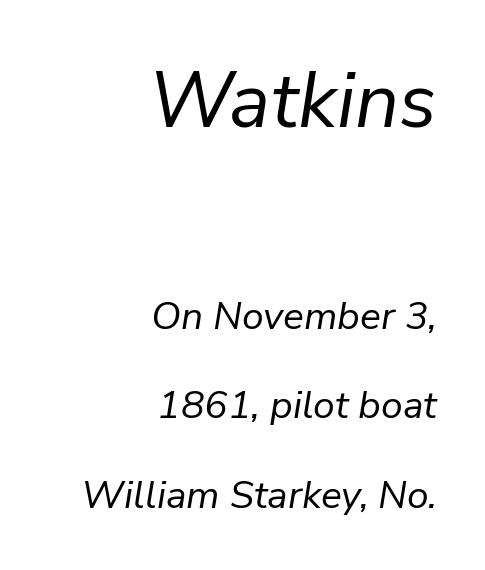
{"italic": "yes", "lean": "right", "slant_degrees": 9, "bold": "no", "weight": "regular", "width": "normal", "stroke_contrast": "low", "x_height": "medium", "monospaced": "no", "underline": "no", "align": "right", "line_spacing": "loose", "line_spacing_ratio": 2.29, "letter_spacing": "normal", "letter_spacing_em": 0.0, "larger_block": "first", "size_ratio": 2.0, "glyph_px": 78}
